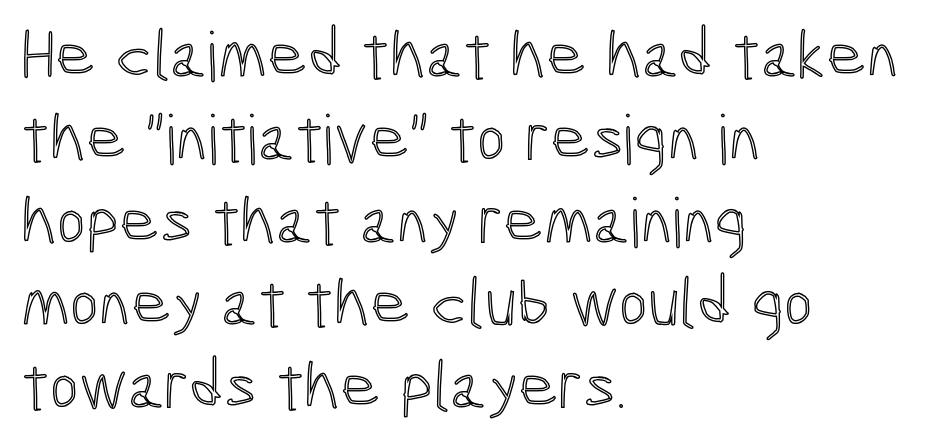
Students, note that the glyphs here touch the page at normal intervals. Does the copy run flush right? No — it runs flush left. The passage shown is typed in a proportional face where columns would drift. Clear beneath every line of the passage. Nope, not italic — everything's standing straight.
